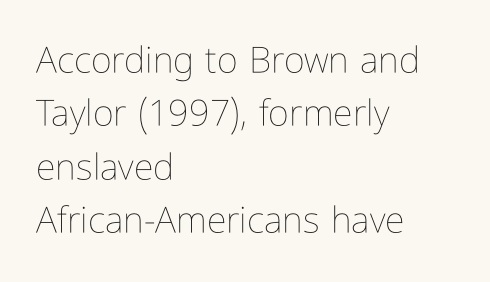
Q: Is the text bold? A: No.
Q: Is the text italic (slanted)? A: No, it is upright.
Q: Is the text underlined? A: No.
Q: How is the paragraph aligned? A: Left-aligned.
Q: Is the spacing between letters normal or unusually wide? A: Normal.
Q: Is the spacing between lines tight, normal or loose? A: Normal.
Q: Width (condensed, normal, or wide)? A: Condensed.
Q: Stroke contrast? A: Low.
Q: x-height? A: Medium.
Q: Monospaced? A: No.
